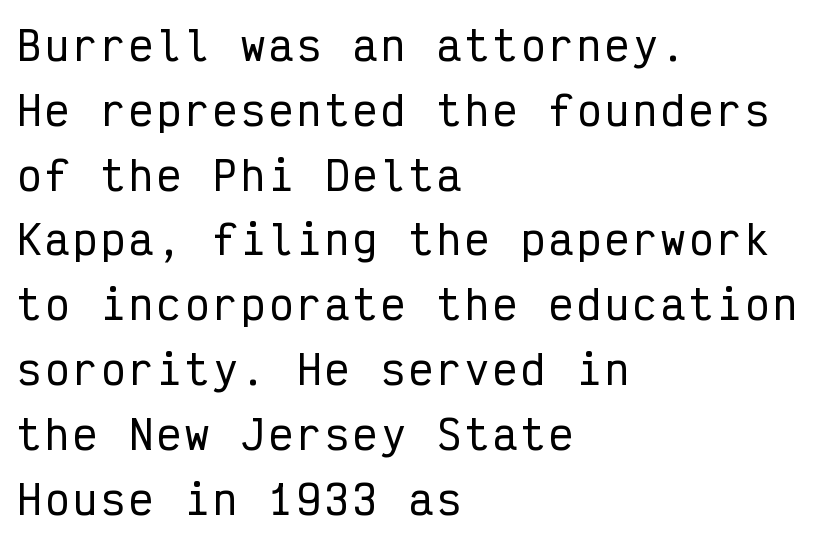
Q: Is the text italic (slanted)? A: No, it is upright.
Q: Is the typeface a serif or a sans-serif typeface? A: Sans-serif.
Q: Is the text underlined? A: No.
Q: How is the paragraph aligned? A: Left-aligned.
Q: Is the spacing between lines tight, normal or loose? A: Normal.
Q: Width (condensed, normal, or wide)? A: Condensed.
Q: Stroke contrast? A: Low.
Q: x-height? A: Medium.
Q: Monospaced? A: Yes.
